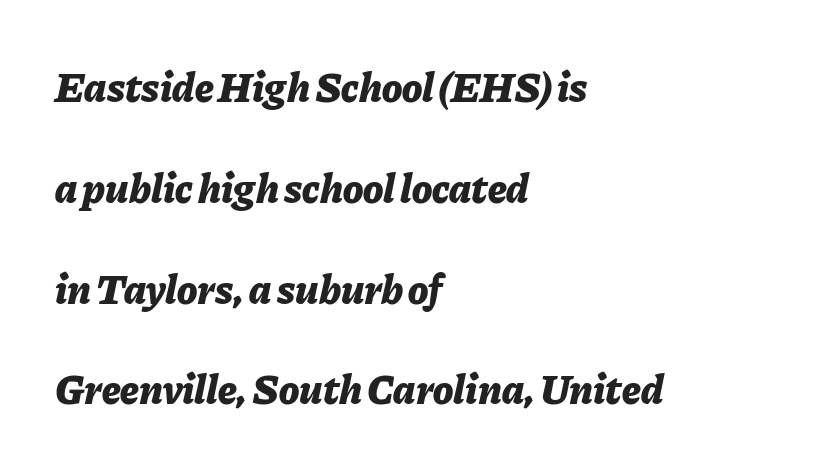
{"italic": "yes", "lean": "right", "slant_degrees": 11, "bold": "yes", "weight": "bold", "width": "normal", "stroke_contrast": "low", "x_height": "medium", "monospaced": "no", "underline": "no", "align": "left", "line_spacing": "loose", "line_spacing_ratio": 2.4, "letter_spacing": "normal", "letter_spacing_em": 0.0, "glyph_px": 42}
